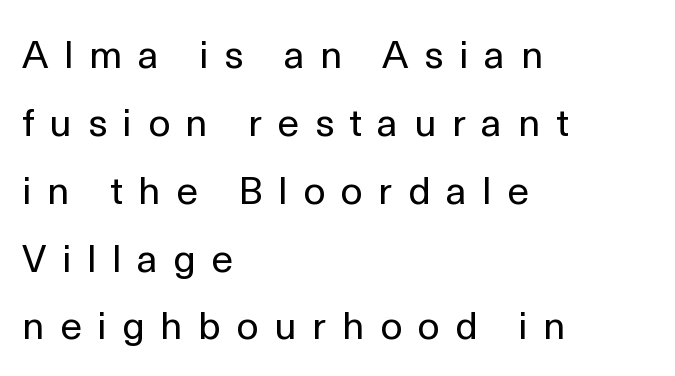
Varying glyph widths throughout — classic text-font behaviour. Typeset ragged right — the left edge is the straight one. Font category for this specimen: sans-serif. Display-style spreading of the glyphs; the letterfit is very open.
